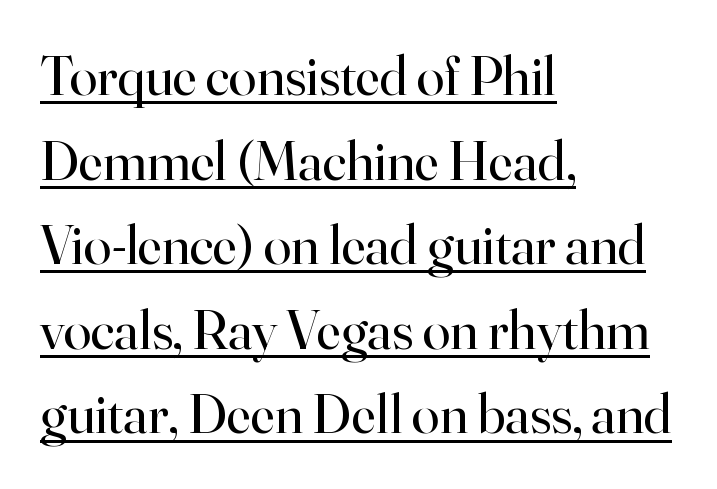
The image shows 56 px regular-weight serif type, upright; set left-aligned, normal line spacing (1.51x), normal letter spacing, underlined; high stroke contrast and a small x-height.
